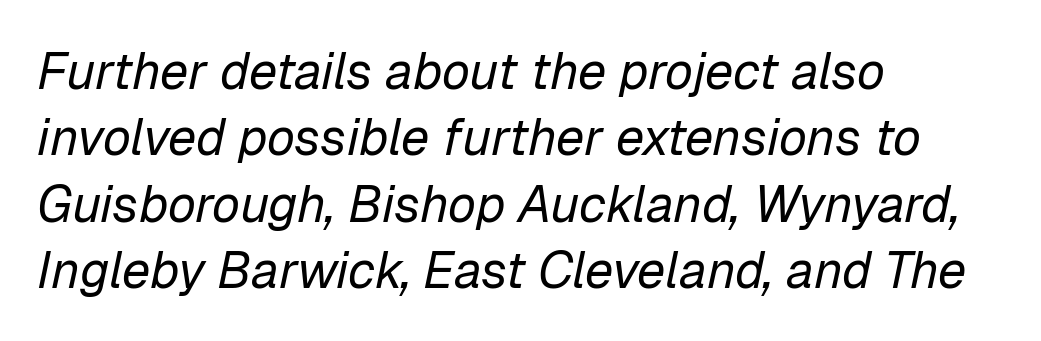
Italic: yes, the glyphs are oblique. Stem width sits at or under what a default text font uses. Characters follow at the spacing the type designer built in. A clean baseline with only descenders dipping below it. The rows are spaced the way most documents space them.
